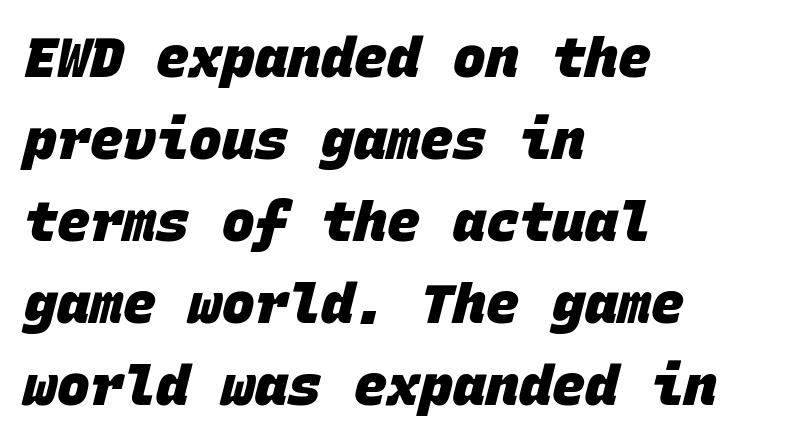
{"serif": "no", "bold": "yes", "weight": "heavy", "width": "normal", "stroke_contrast": "low", "x_height": "large", "monospaced": "yes", "underline": "no", "align": "left", "line_spacing": "normal", "line_spacing_ratio": 1.49, "letter_spacing": "normal", "letter_spacing_em": 0.0, "glyph_px": 55}
